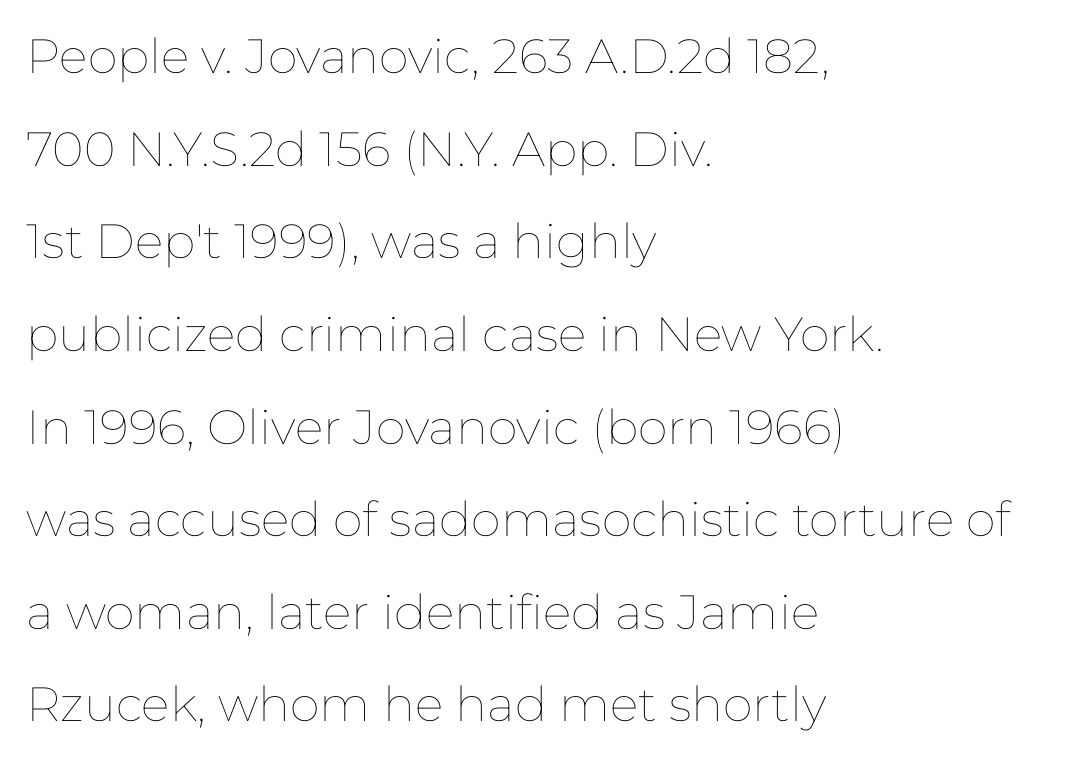
The image shows 48 px thin type, upright; set left-aligned, loose line spacing (1.93x), normal letter spacing, not underlined; low stroke contrast and a medium x-height.
